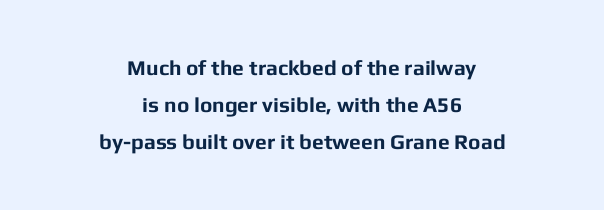
Q: Is the text bold? A: Yes.
Q: Is the text italic (slanted)? A: No, it is upright.
Q: Is the text underlined? A: No.
Q: How is the paragraph aligned? A: Centered.
Q: Is the spacing between letters normal or unusually wide? A: Normal.
